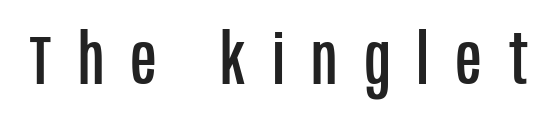
Q: Is the text italic (slanted)? A: No, it is upright.
Q: Is the typeface a serif or a sans-serif typeface? A: Sans-serif.
Q: Is the text underlined? A: No.
Q: Is the spacing between letters normal or unusually wide? A: Unusually wide.
Q: Width (condensed, normal, or wide)? A: Condensed.
Q: Stroke contrast? A: Low.
Q: x-height? A: Large.
Q: Monospaced? A: No.
